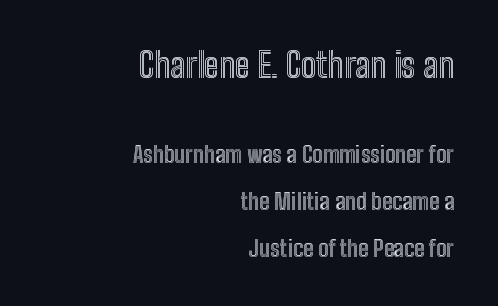
{"italic": "no", "width": "condensed", "x_height": "medium", "monospaced": "no", "underline": "no", "align": "right", "line_spacing": "loose", "line_spacing_ratio": 2.03, "letter_spacing": "normal", "letter_spacing_em": 0.0, "larger_block": "first", "size_ratio": 1.48, "glyph_px": 34}
